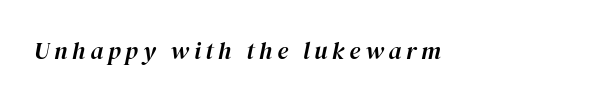
The image shows 24 px text type, italic (leaning right); set unusually wide letter spacing (+0.2 em), not underlined.
